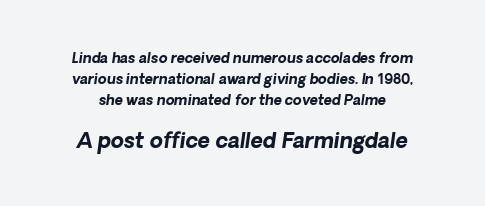
{"bold": "yes", "underline": "no", "line_spacing": "normal", "line_spacing_ratio": 1.5, "letter_spacing": "normal", "letter_spacing_em": 0.0, "larger_block": "second", "size_ratio": 1.5, "glyph_px": 21}
